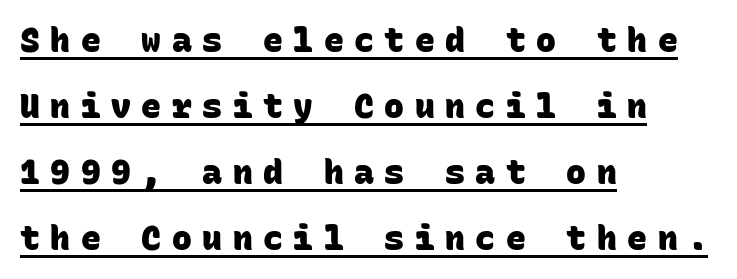
A continuous stroke trails under the words, as in a hyperlink. Spacing between characters has been opened up far beyond the box default. You can tell from the bare stems that sans-serif type was used. The passage shown is typed in a monospace face where columns stay perfectly aligned. These lines are set flush left with a ragged right edge. Summary of vertical rhythm: relaxed, with wide interline spacing.
